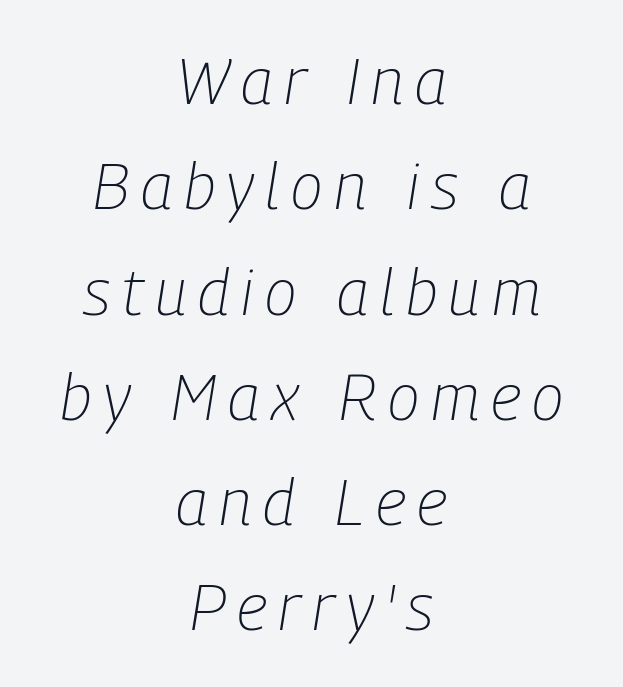
Q: Is the text bold? A: No.
Q: Is the text italic (slanted)? A: Yes, it leans right by about 9 degrees.
Q: Is the text underlined? A: No.
Q: How is the paragraph aligned? A: Centered.
Q: Is the spacing between lines tight, normal or loose? A: Normal.
Q: Width (condensed, normal, or wide)? A: Condensed.
Q: Stroke contrast? A: Low.
Q: x-height? A: Medium.
Q: Monospaced? A: No.
